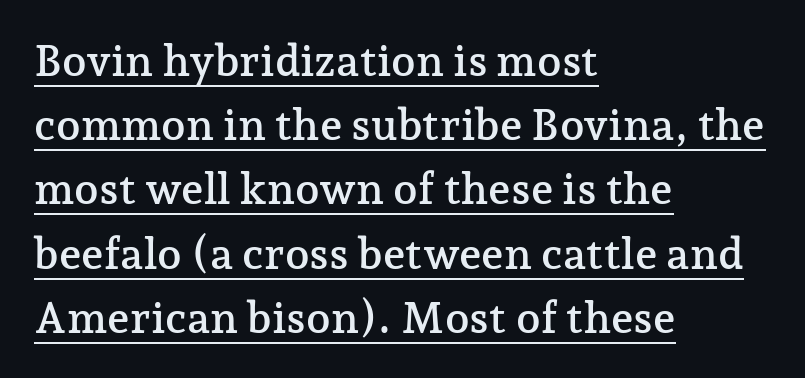
The image shows 44 px serif type, upright; set left-aligned, normal line spacing (1.46x), normal letter spacing, underlined; low stroke contrast and a medium x-height.
